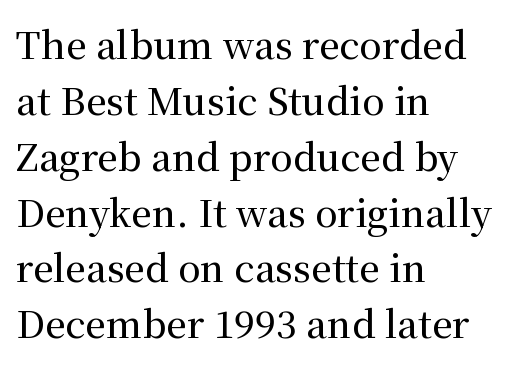
{"serif": "yes", "italic": "no", "width": "normal", "stroke_contrast": "medium", "x_height": "medium", "monospaced": "no", "underline": "no", "align": "left", "line_spacing": "normal", "line_spacing_ratio": 1.51, "letter_spacing": "normal", "letter_spacing_em": 0.0, "glyph_px": 37}
